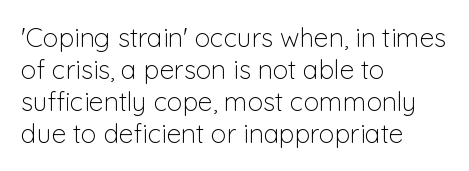
{"italic": "no", "bold": "no", "underline": "no", "align": "left", "line_spacing_ratio": 1.23, "letter_spacing": "normal", "letter_spacing_em": 0.0, "glyph_px": 26}
